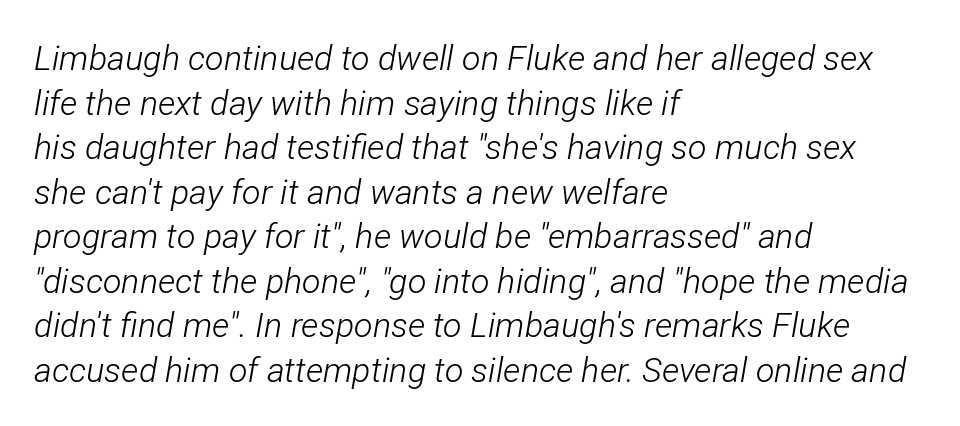
{"italic": "yes", "lean": "right", "slant_degrees": 12, "bold": "no", "weight": "light", "width": "condensed", "stroke_contrast": "low", "x_height": "medium", "monospaced": "no", "underline": "no", "align": "left", "line_spacing": "normal", "line_spacing_ratio": 1.31, "letter_spacing": "normal", "letter_spacing_em": 0.0, "glyph_px": 34}
